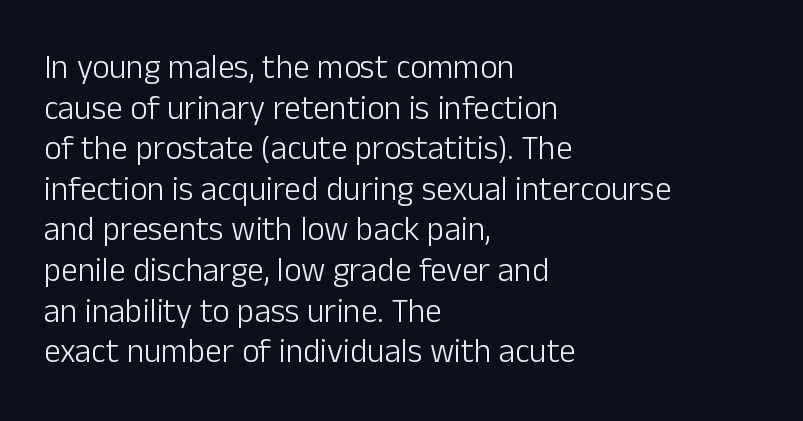
The image shows 33 px light sans-serif type, upright; set left-aligned, line spacing 1.23x, normal letter spacing, not underlined; low stroke contrast and a medium x-height.
